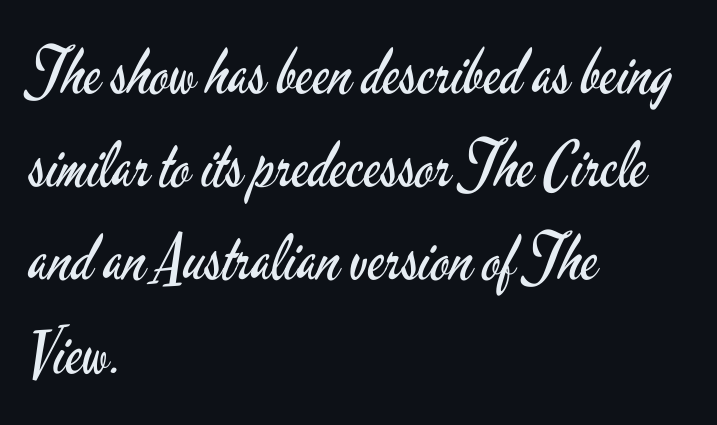
{"serif": "no", "bold": "no", "weight": "regular", "width": "condensed", "stroke_contrast": "low", "x_height": "small", "monospaced": "no", "underline": "no", "align": "left", "line_spacing": "normal", "line_spacing_ratio": 1.48, "letter_spacing": "normal", "letter_spacing_em": 0.0, "glyph_px": 63}
